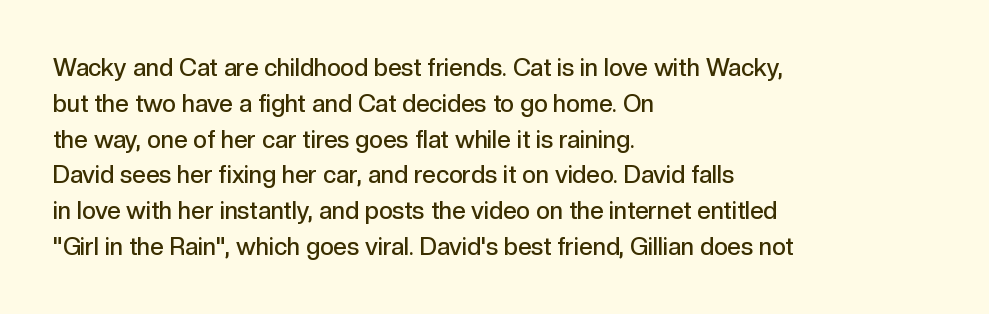
Does extra space separate the letters? No, they use regular spacing. Typographic density is moderately raised because the face is semibold. Do the letters lean? They stand straight. Each line starts at the same left margin while the right side varies. The line-height multiplier appears to be the usual default. Any mark beneath the type? The region is blank.
